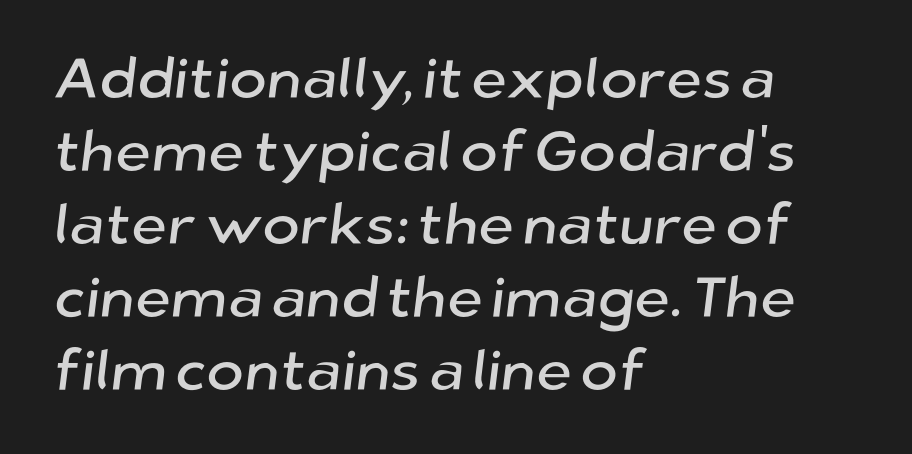
The image shows 57 px sans-serif type; set left-aligned, normal line spacing (1.28x), normal letter spacing, not underlined; low stroke contrast and a medium x-height.
